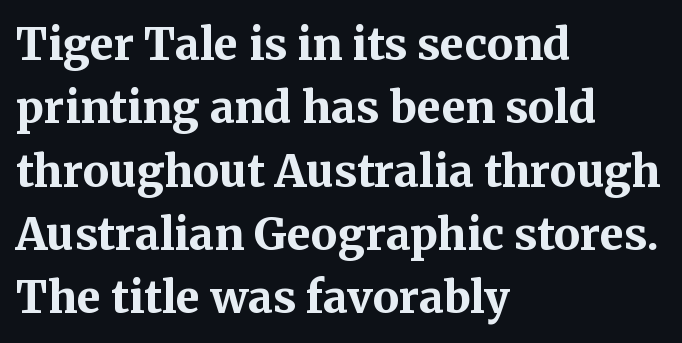
Reading down the block, your eye returns to a fixed left position each line. Note the varied advance widths — an 'i' is clearly narrower than an 'm'. The typeface chosen for these lines features serifs. No italicization has been applied; the sample stays upright. Summary of weight: heavy, a full bold.
